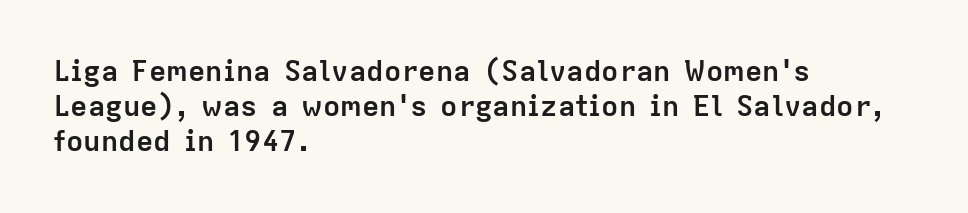
The image shows 29 px semibold sans-serif type, upright; set left-aligned, line spacing 1.2x, normal letter spacing, not underlined; low stroke contrast and a medium x-height.
